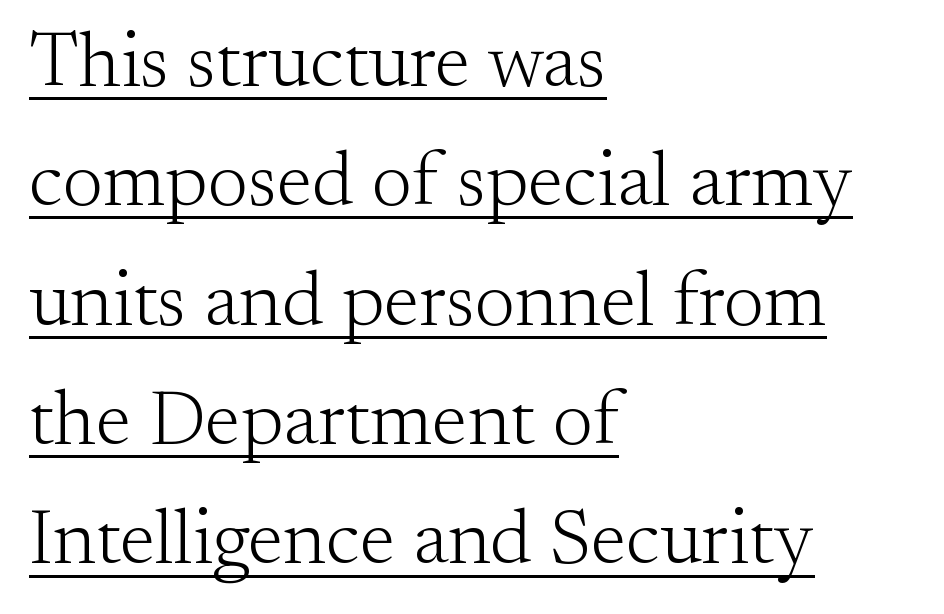
The image shows 77 px light serif type, upright; set left-aligned, normal line spacing (1.55x), normal letter spacing, underlined; medium stroke contrast and a small x-height.
